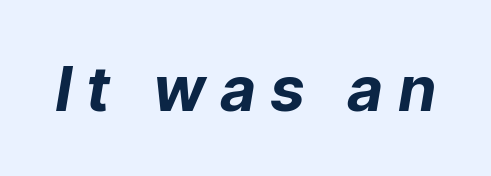
The image shows 62 px bold type, italic (leaning right); set unusually wide letter spacing (+0.26 em), not underlined; low stroke contrast and a medium x-height.
